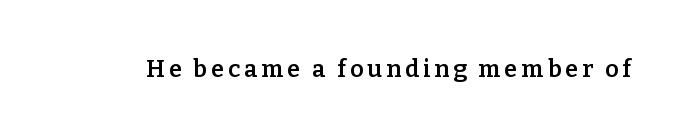
Q: Is the text bold? A: Semi-bold.
Q: Is the text italic (slanted)? A: No, it is upright.
Q: Is the text underlined? A: No.
